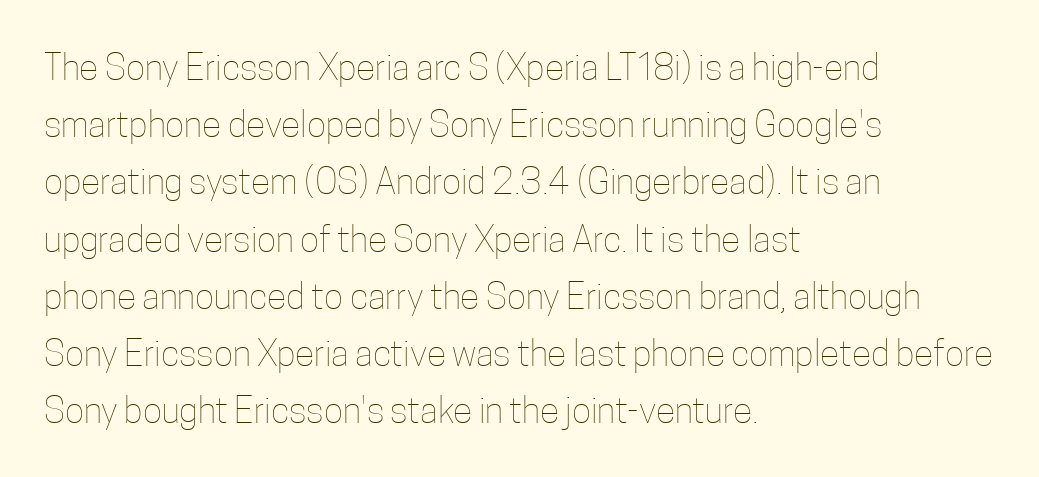
The face used here is proportionally spaced, like ordinary book or web type. Is the block centered? No — it sits flush against the left margin. Default kerning and tracking; the words read as compact shapes. Nothing heavy about these letters — not bold at all.
